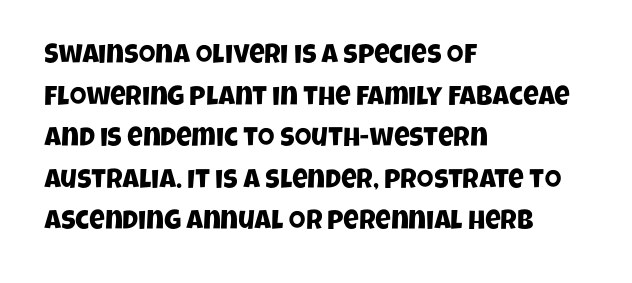
Q: Is the text underlined? A: No.
Q: How is the paragraph aligned? A: Left-aligned.
Q: Is the spacing between letters normal or unusually wide? A: Normal.
Q: Is the spacing between lines tight, normal or loose? A: Normal.
